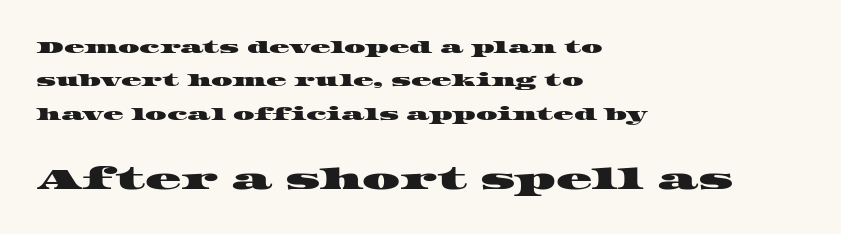
Q: Is the typeface a serif or a sans-serif typeface? A: Serif.
Q: Is the text underlined? A: No.
Q: How is the paragraph aligned? A: Left-aligned.
Q: Is the spacing between letters normal or unusually wide? A: Normal.
Q: Is the spacing between lines tight, normal or loose? A: Loose.
Q: Which block of text is set in a larger size, the first (top) or the second (bottom)? A: The second (bottom) one.
Q: Width (condensed, normal, or wide)? A: Wide.
Q: Stroke contrast? A: High.
Q: x-height? A: Large.
Q: Monospaced? A: No.
